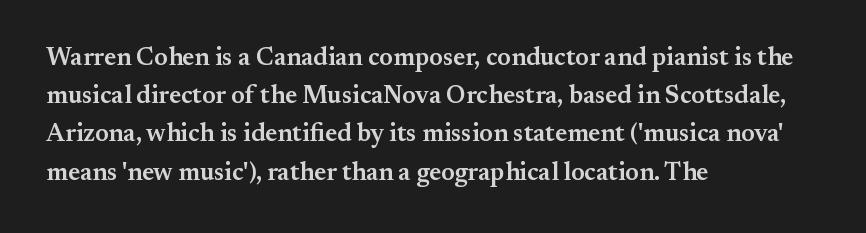
The image shows 25 px text type, upright; set left-aligned, normal line spacing (1.53x), normal letter spacing, not underlined.
